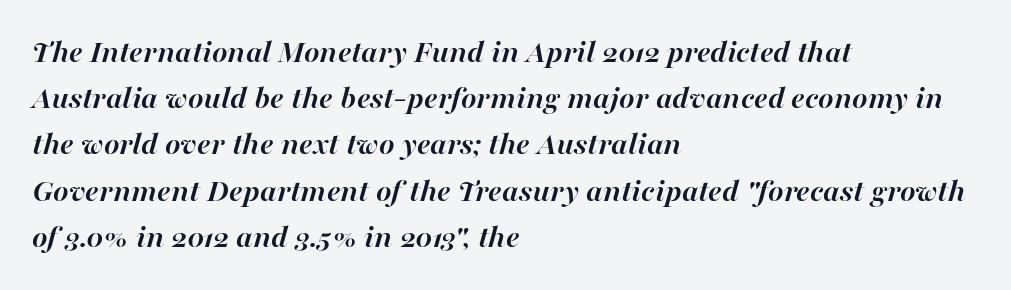
Q: Is the text bold? A: Yes.
Q: Is the text italic (slanted)? A: Yes, it leans right by about 16 degrees.
Q: Is the text underlined? A: No.
Q: How is the paragraph aligned? A: Left-aligned.
Q: Is the spacing between letters normal or unusually wide? A: Normal.
Q: Is the spacing between lines tight, normal or loose? A: Normal.
Q: Width (condensed, normal, or wide)? A: Normal.
Q: Stroke contrast? A: High.
Q: x-height? A: Medium.
Q: Monospaced? A: No.
